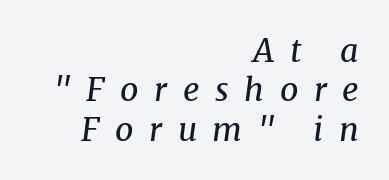
The image shows 32 px regular-weight serif type, italic (leaning right); set right-aligned, line spacing 1.23x, unusually wide letter spacing (+0.49 em), not underlined; medium stroke contrast and a medium x-height.
